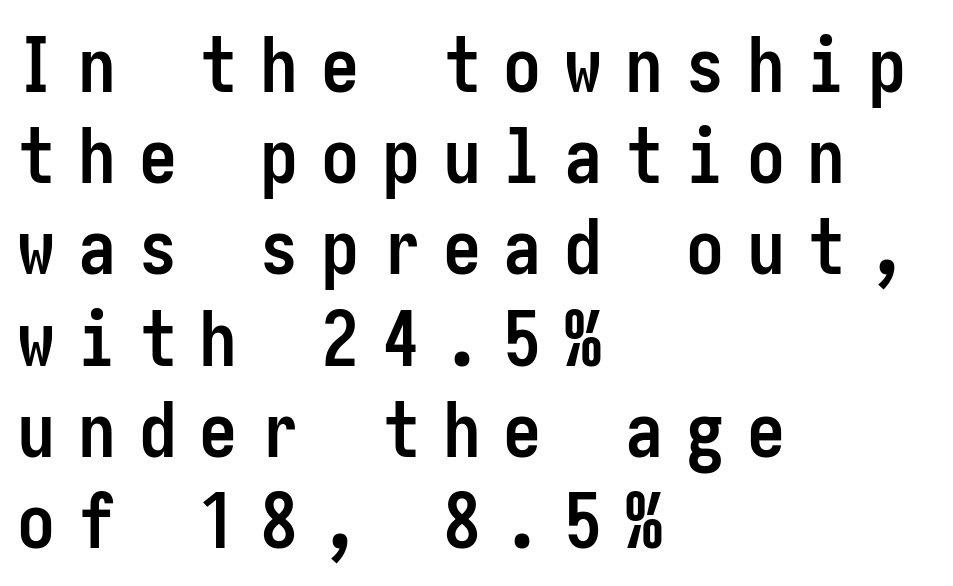
The image shows 76 px semibold, condensed sans-serif type, upright; set left-aligned, line spacing 1.2x, unusually wide letter spacing (+0.3 em), not underlined; low stroke contrast and a medium x-height.
